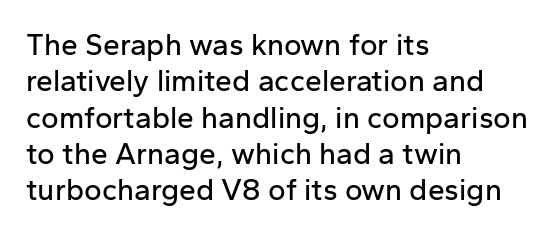
Q: Is the text italic (slanted)? A: No, it is upright.
Q: Is the typeface a serif or a sans-serif typeface? A: Sans-serif.
Q: Is the text underlined? A: No.
Q: How is the paragraph aligned? A: Left-aligned.
Q: Is the spacing between letters normal or unusually wide? A: Normal.
Q: Width (condensed, normal, or wide)? A: Normal.
Q: Stroke contrast? A: Low.
Q: x-height? A: Medium.
Q: Monospaced? A: No.
